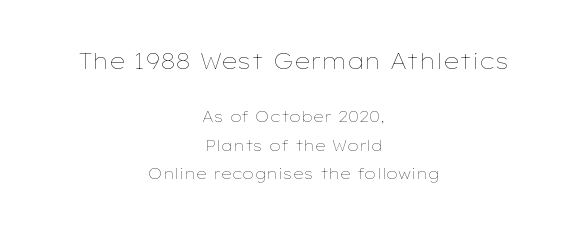
The image shows 22 px text type, upright; set centered, loose line spacing (1.92x), normal letter spacing, not underlined; the first (top) block is 1.47x larger.
